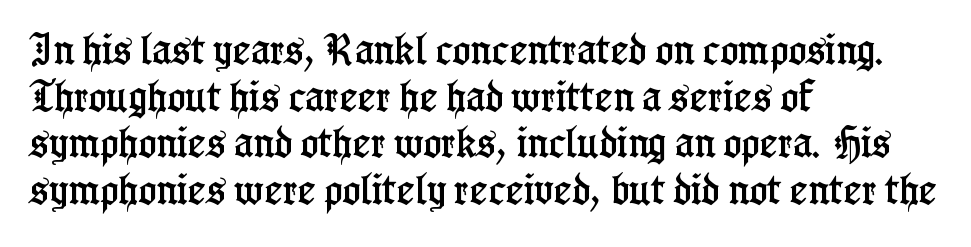
{"serif": "yes", "italic": "no", "width": "condensed", "stroke_contrast": "low", "x_height": "medium", "monospaced": "no", "underline": "no", "align": "left", "line_spacing": "normal", "line_spacing_ratio": 1.37, "letter_spacing": "normal", "letter_spacing_em": 0.0, "glyph_px": 34}
